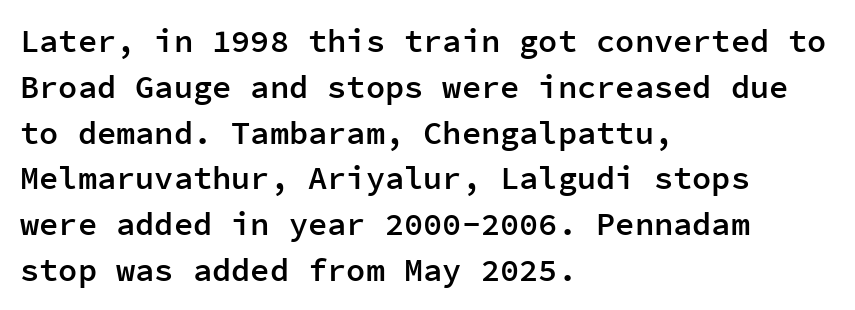
{"serif": "no", "italic": "no", "bold": "semi", "weight": "semibold", "width": "normal", "stroke_contrast": "low", "x_height": "medium", "monospaced": "yes", "underline": "no", "align": "left", "line_spacing": "normal", "line_spacing_ratio": 1.43, "letter_spacing": "normal", "letter_spacing_em": 0.0, "glyph_px": 32}
